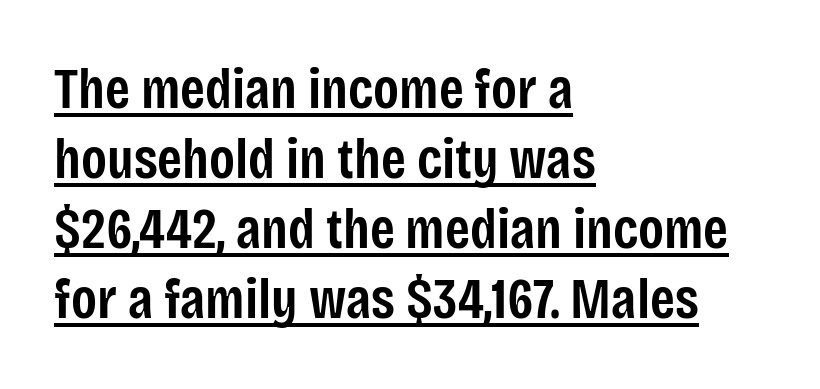
{"serif": "no", "italic": "no", "bold": "semi", "weight": "semibold", "width": "condensed", "stroke_contrast": "low", "x_height": "large", "monospaced": "no", "underline": "yes", "align": "left", "line_spacing_ratio": 1.23, "letter_spacing": "normal", "letter_spacing_em": 0.0, "glyph_px": 57}
